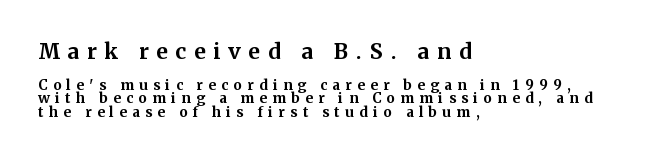
The image shows 21 px bold type, upright; set left-aligned, tight line spacing (0.99x), unusually wide letter spacing (+0.38 em), not underlined; the first (top) block is 1.5x larger.
